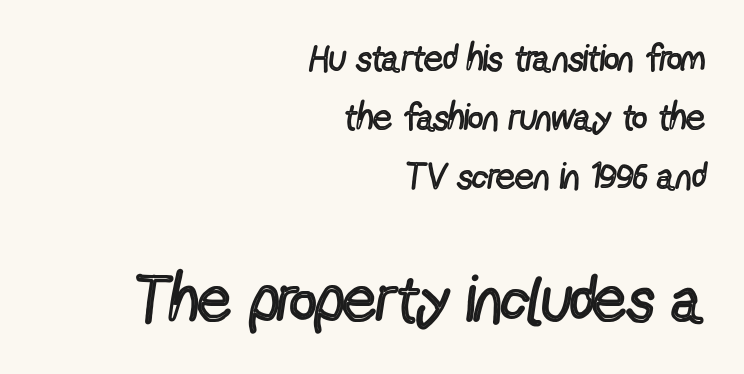
The image shows 65 px regular-weight, condensed sans-serif type; set right-aligned, normal line spacing (1.59x), normal letter spacing, not underlined; the second (bottom) block is 1.76x larger; a medium x-height.
